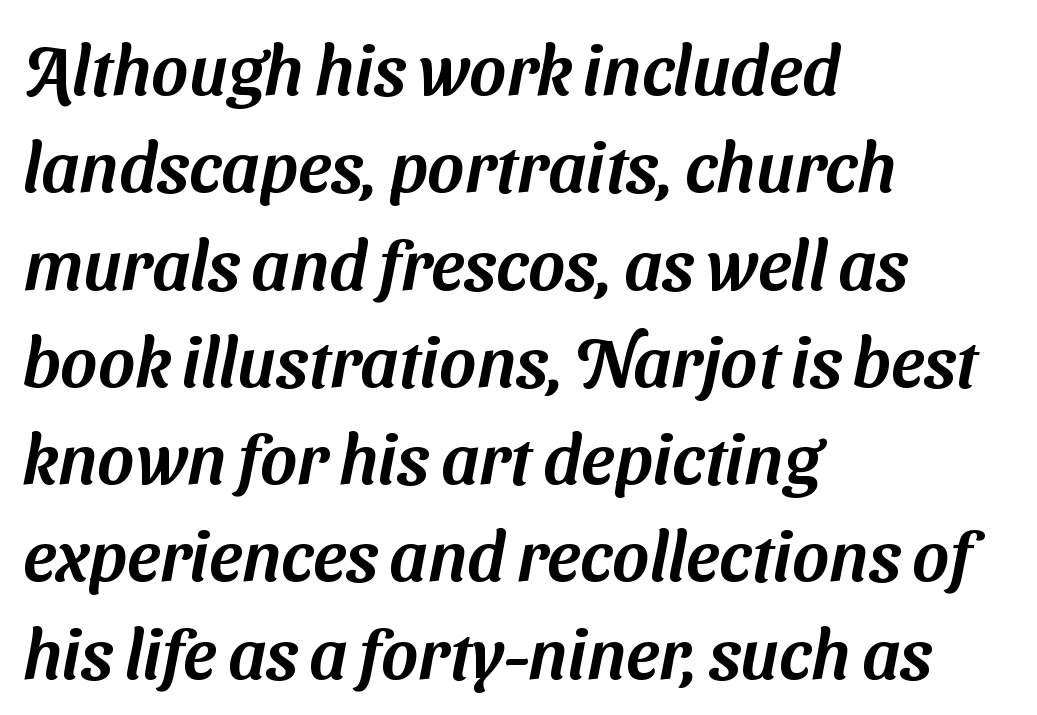
{"serif": "no", "width": "normal", "stroke_contrast": "medium", "x_height": "medium", "monospaced": "no", "underline": "no", "align": "left", "line_spacing": "normal", "line_spacing_ratio": 1.39, "letter_spacing": "normal", "letter_spacing_em": 0.0, "glyph_px": 70}
